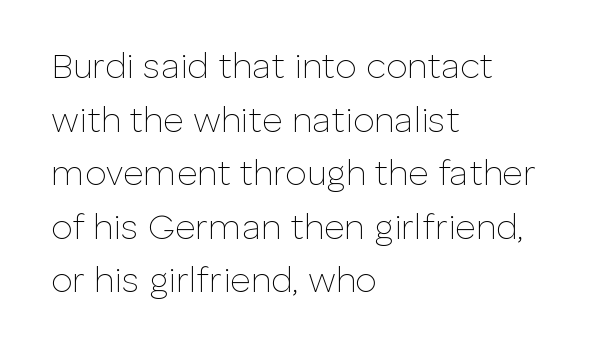
Q: Is the text bold? A: No.
Q: Is the text italic (slanted)? A: No, it is upright.
Q: Is the typeface a serif or a sans-serif typeface? A: Sans-serif.
Q: Is the text underlined? A: No.
Q: How is the paragraph aligned? A: Left-aligned.
Q: Is the spacing between letters normal or unusually wide? A: Normal.
Q: Is the spacing between lines tight, normal or loose? A: Normal.
Q: Width (condensed, normal, or wide)? A: Normal.
Q: Stroke contrast? A: Low.
Q: x-height? A: Medium.
Q: Monospaced? A: No.
